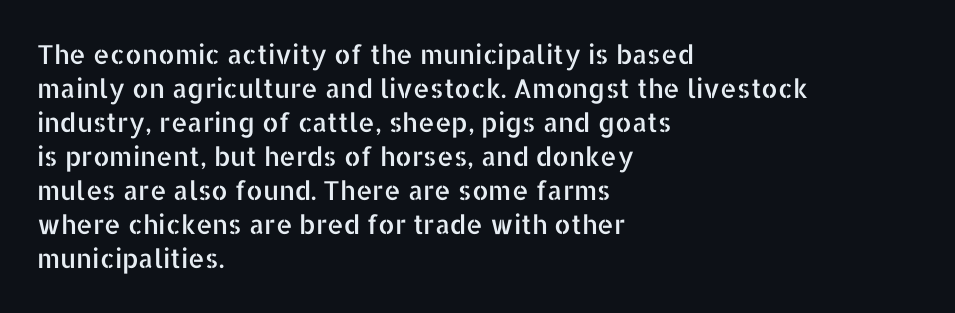
The image shows 26 px text type, upright; set left-aligned, normal line spacing (1.31x), normal letter spacing, not underlined.
